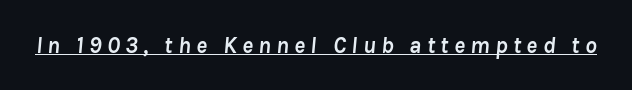
The image shows 23 px bold type, italic (leaning right); set unusually wide letter spacing (+0.23 em), underlined.
